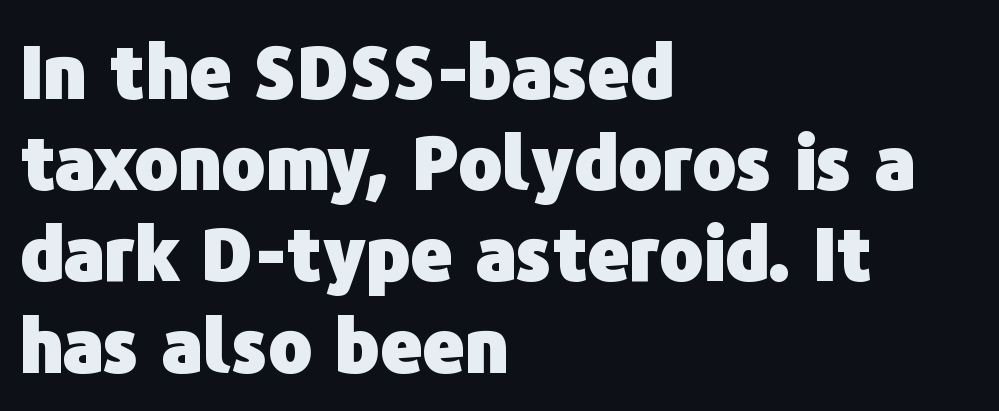
The image shows 73 px heavy sans-serif type, upright; set left-aligned, normal line spacing (1.25x), normal letter spacing, not underlined; low stroke contrast and a medium x-height.
